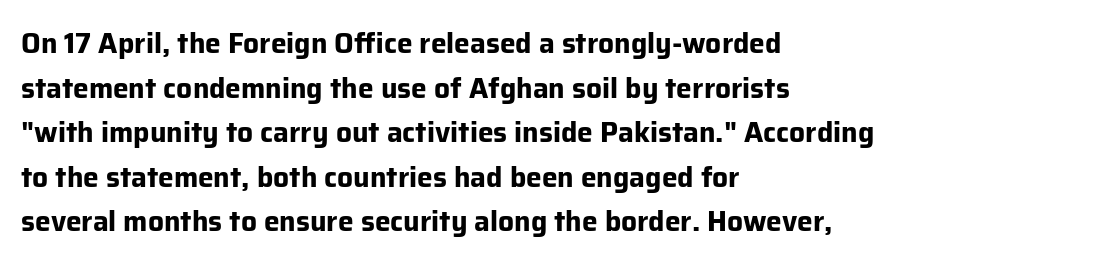
Q: Is the text bold? A: Yes.
Q: Is the text italic (slanted)? A: No, it is upright.
Q: Is the typeface a serif or a sans-serif typeface? A: Sans-serif.
Q: Is the text underlined? A: No.
Q: How is the paragraph aligned? A: Left-aligned.
Q: Is the spacing between letters normal or unusually wide? A: Normal.
Q: Is the spacing between lines tight, normal or loose? A: Normal.
Q: Width (condensed, normal, or wide)? A: Normal.
Q: Stroke contrast? A: Low.
Q: x-height? A: Medium.
Q: Monospaced? A: No.
